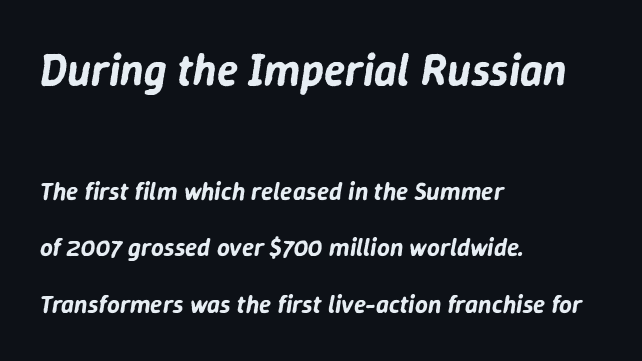
The lines are quadded left. These lines are rendered in a variable-pitch font. Observe the lean: these are italic letterforms. The letters sit at their default tracking, neither squeezed nor spread. You could fit nearly another row in the gap between these rows.
